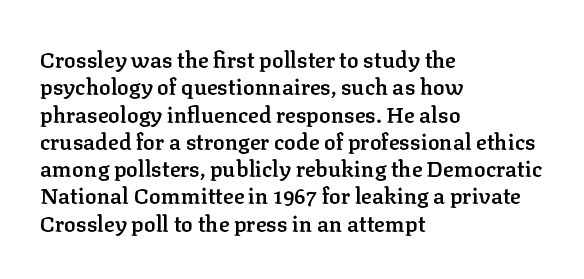
Typographic density is moderately raised because the face is semibold. Vertical strokes here are truly vertical. Between one letter and the next there's only the usual sliver of space. The setting favours the left margin, as ordinary paragraphs usually do.
